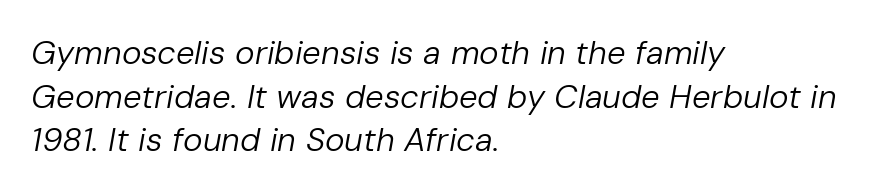
Q: Is the text bold? A: No.
Q: Is the text italic (slanted)? A: Yes, it leans right by about 10 degrees.
Q: Is the text underlined? A: No.
Q: How is the paragraph aligned? A: Left-aligned.
Q: Is the spacing between letters normal or unusually wide? A: Normal.
Q: Is the spacing between lines tight, normal or loose? A: Normal.
Q: Width (condensed, normal, or wide)? A: Normal.
Q: Stroke contrast? A: Low.
Q: x-height? A: Medium.
Q: Monospaced? A: No.
